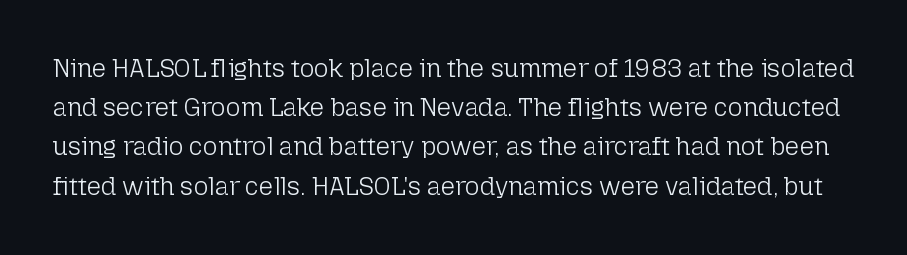
{"italic": "no", "bold": "no", "underline": "no", "line_spacing": "normal", "line_spacing_ratio": 1.57, "letter_spacing": "normal", "letter_spacing_em": 0.0, "glyph_px": 25}
